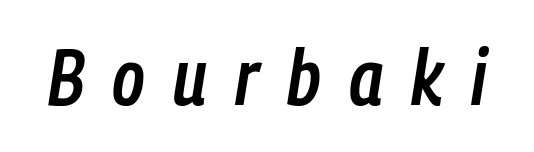
The strip under each line holds only bare page. Each letter keeps its own natural width here, so spacing adapts to shape. Weight check: semibold — heavier than regular, not quite bold. How are the letters spaced? Widely, with obvious added tracking.
